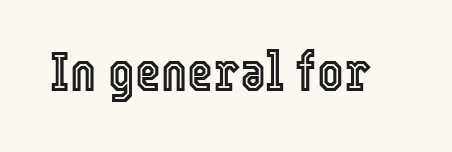
The letters advance in unequal steps, a hallmark of proportional type. Has an underline been added? It has not. The letters sit at their default tracking, neither squeezed nor spread. Notice how the stems are strictly vertical — no italics here.
